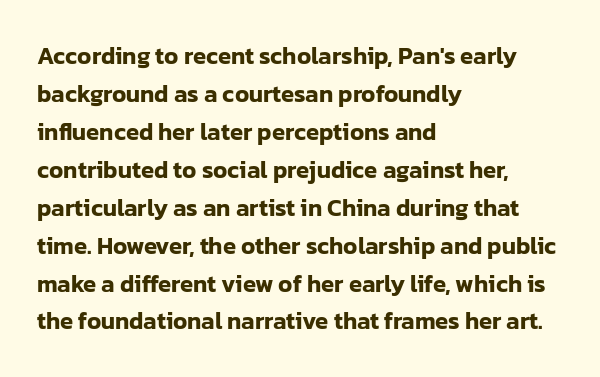
Q: Is the text italic (slanted)? A: No, it is upright.
Q: Is the text underlined? A: No.
Q: How is the paragraph aligned? A: Left-aligned.
Q: Is the spacing between letters normal or unusually wide? A: Normal.
Q: Is the spacing between lines tight, normal or loose? A: Normal.
